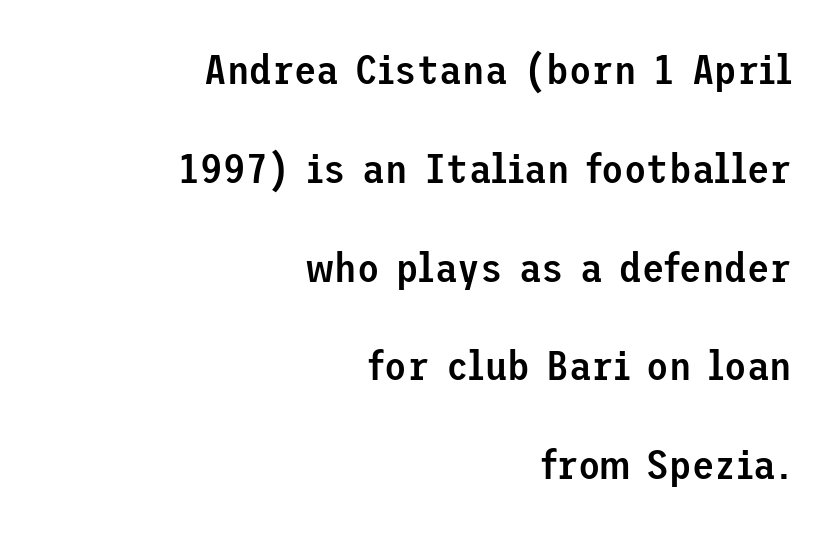
Characters follow at the spacing the type designer built in. Check under the words: just untouched page. The font's upright variant was chosen for this text. Weight: semibold (demi).
